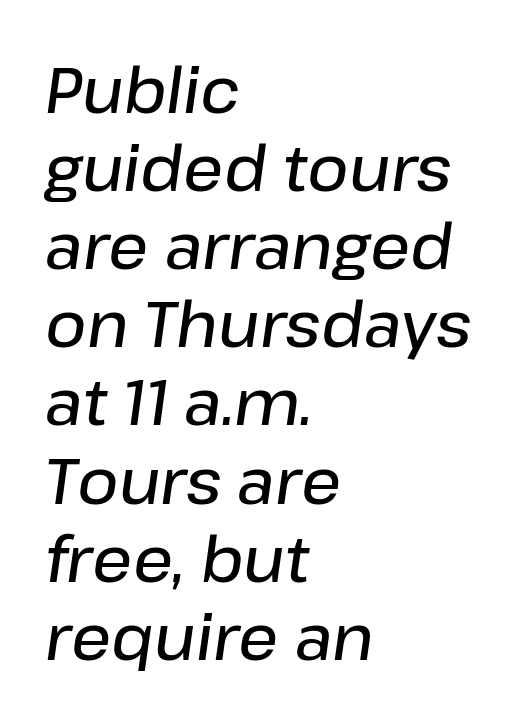
{"italic": "yes", "lean": "right", "slant_degrees": 8, "bold": "semi", "weight": "semibold", "width": "normal", "stroke_contrast": "low", "x_height": "medium", "monospaced": "no", "underline": "no", "align": "left", "line_spacing_ratio": 1.24, "letter_spacing": "normal", "letter_spacing_em": 0.0, "glyph_px": 63}
